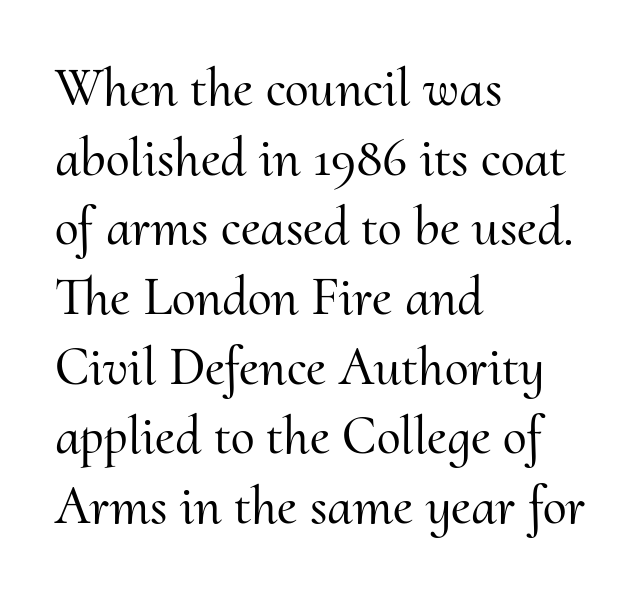
The image shows 54 px serif type, upright; set left-aligned, normal line spacing (1.29x), normal letter spacing, not underlined; medium stroke contrast and a small x-height.
